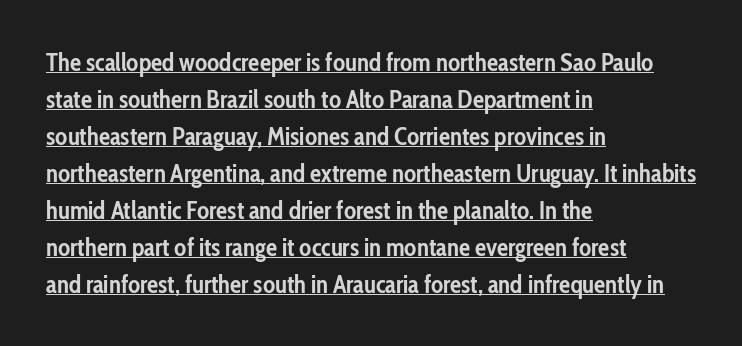
Q: Is the text bold? A: Yes.
Q: Is the text italic (slanted)? A: No, it is upright.
Q: Is the text underlined? A: Yes.
Q: How is the paragraph aligned? A: Left-aligned.
Q: Is the spacing between letters normal or unusually wide? A: Normal.
Q: Is the spacing between lines tight, normal or loose? A: Normal.
